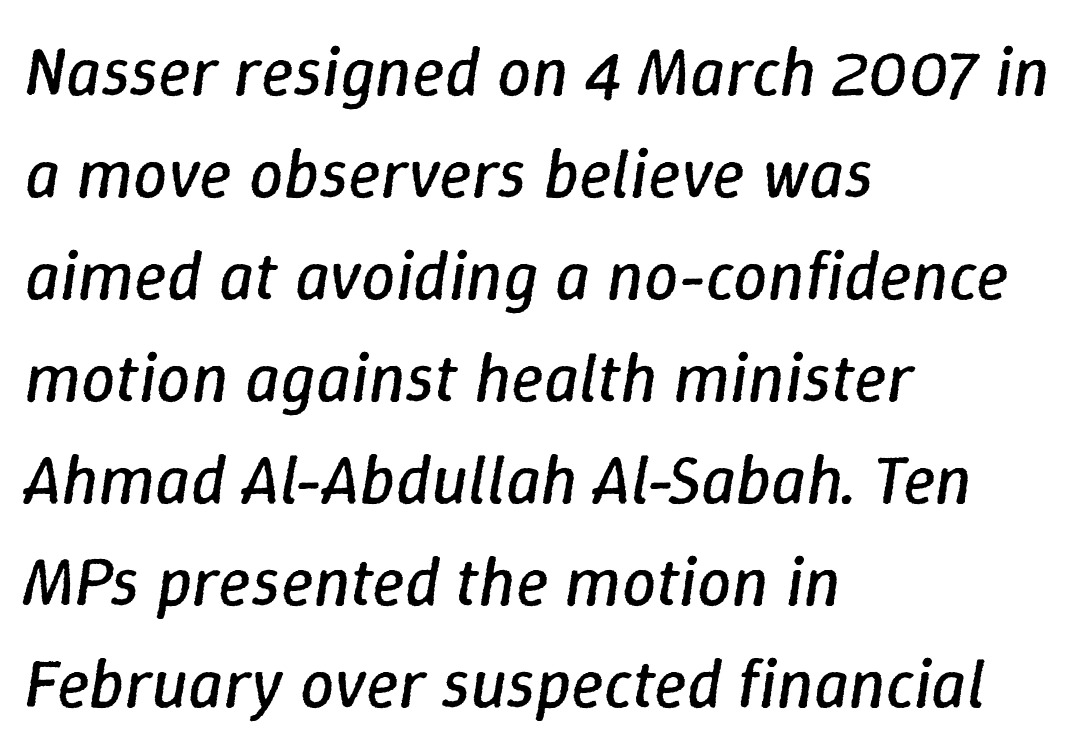
The image shows 68 px regular-weight type, italic (leaning right); set left-aligned, normal line spacing (1.5x), normal letter spacing, not underlined; low stroke contrast and a medium x-height.
